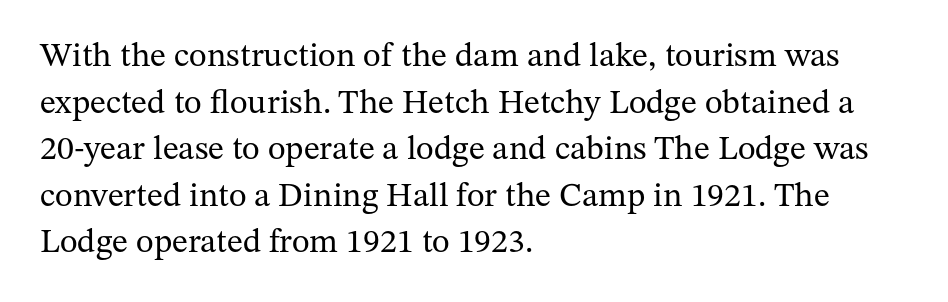
Q: Is the text bold? A: No.
Q: Is the text italic (slanted)? A: No, it is upright.
Q: Is the typeface a serif or a sans-serif typeface? A: Serif.
Q: Is the text underlined? A: No.
Q: How is the paragraph aligned? A: Left-aligned.
Q: Is the spacing between letters normal or unusually wide? A: Normal.
Q: Is the spacing between lines tight, normal or loose? A: Normal.
Q: Width (condensed, normal, or wide)? A: Normal.
Q: Stroke contrast? A: Medium.
Q: x-height? A: Medium.
Q: Monospaced? A: No.
